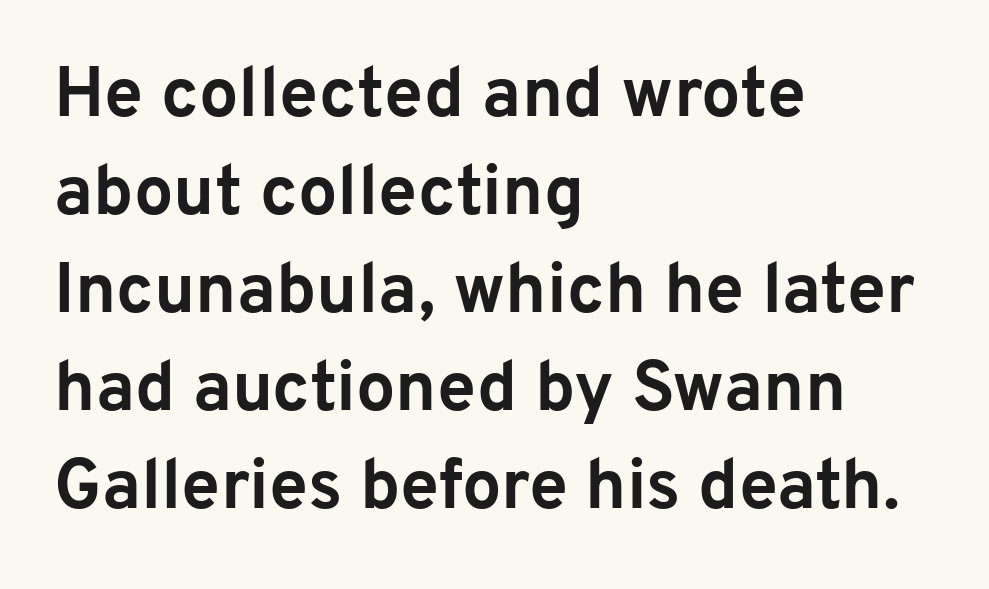
The image shows 70 px bold sans-serif type, upright; set left-aligned, normal line spacing (1.4x), normal letter spacing, not underlined; low stroke contrast and a medium x-height.
